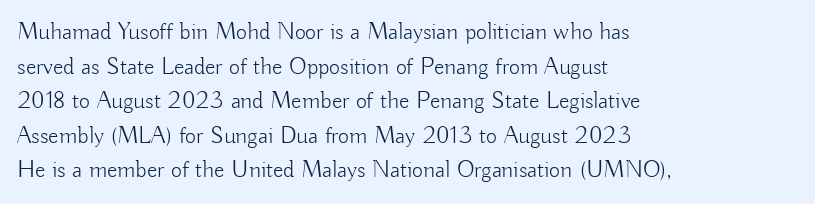
The image shows 24 px text type, upright; set left-aligned, normal line spacing (1.44x), normal letter spacing, not underlined.
